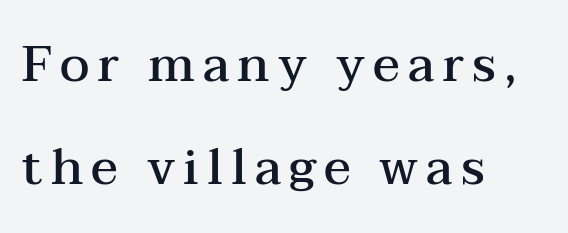
A somewhat darkened texture: the type is semibold rather than bold. This sample has the flowing, uneven cadence of proportional lettering. The text was rendered using a seriffed face with decorative stroke endings. Nobody drew a line under any word here. These lines are set flush left with a ragged right edge.
